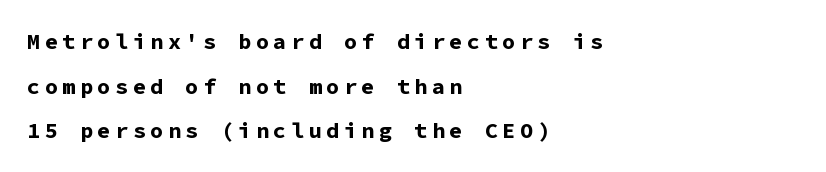
Q: Is the text bold? A: Yes.
Q: Is the text italic (slanted)? A: No, it is upright.
Q: Is the text underlined? A: No.
Q: How is the paragraph aligned? A: Left-aligned.
Q: Is the spacing between letters normal or unusually wide? A: Unusually wide.
Q: Is the spacing between lines tight, normal or loose? A: Loose.
